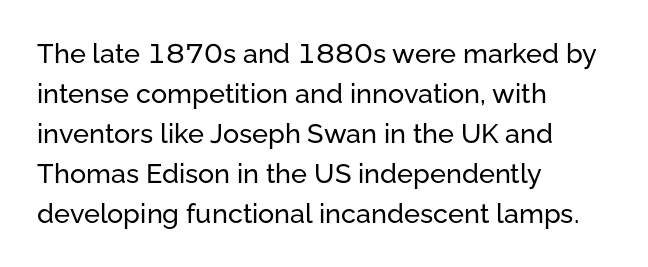
Q: Is the text italic (slanted)? A: No, it is upright.
Q: Is the text underlined? A: No.
Q: How is the paragraph aligned? A: Left-aligned.
Q: Is the spacing between letters normal or unusually wide? A: Normal.
Q: Is the spacing between lines tight, normal or loose? A: Normal.
